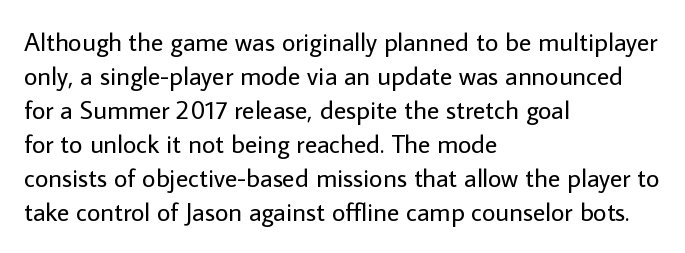
Descenders are the only things crossing below the line. All the whitespace from short lines collects on the right. Characters remain perfectly vertical along every line. The letters sit at their default tracking, neither squeezed nor spread.
